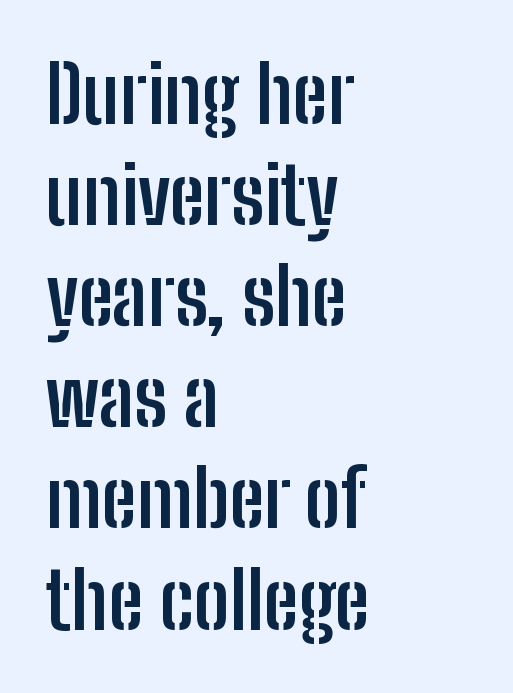
{"serif": "no", "italic": "no", "bold": "yes", "weight": "semibold", "width": "condensed", "stroke_contrast": "low", "x_height": "medium", "monospaced": "no", "underline": "no", "align": "left", "line_spacing": "normal", "line_spacing_ratio": 1.28, "letter_spacing": "normal", "letter_spacing_em": 0.0, "glyph_px": 79}
